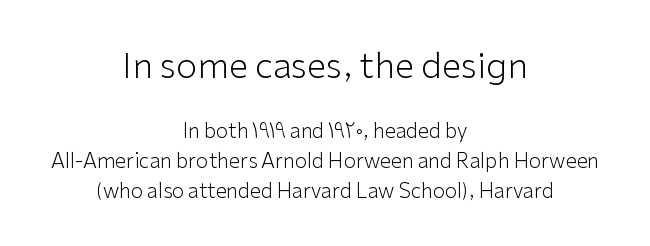
The rendering keeps characters at their native spacing. Look at the glyph heights: the upper group is clearly the bigger setting. If you measured baseline to baseline, you'd find a middling distance. Character widths vary here, with narrow letters taking less room than wide ones.
